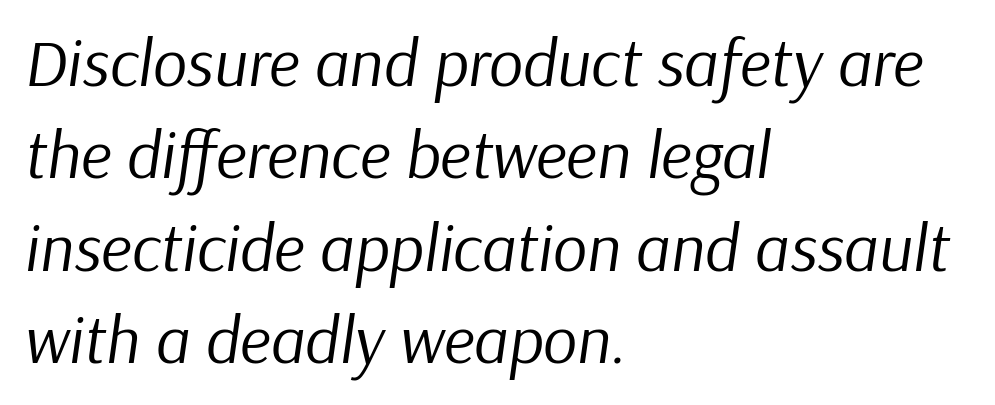
The image shows 67 px regular-weight type, italic (leaning right); set left-aligned, normal line spacing (1.38x), normal letter spacing, not underlined; low stroke contrast and a medium x-height.
